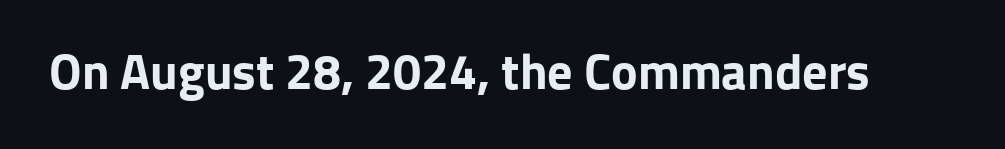
The image shows 50 px bold sans-serif type, upright; set normal letter spacing, not underlined; low stroke contrast and a medium x-height.
